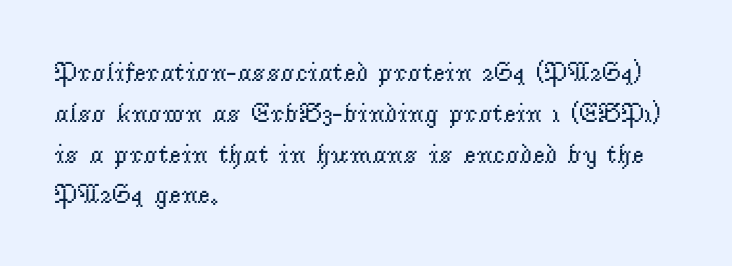
Q: Is the text bold? A: No.
Q: Is the text italic (slanted)? A: No, it is upright.
Q: Is the text underlined? A: No.
Q: How is the paragraph aligned? A: Left-aligned.
Q: Is the spacing between letters normal or unusually wide? A: Normal.
Q: Is the spacing between lines tight, normal or loose? A: Normal.
